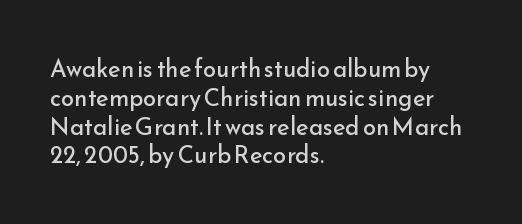
Horizontal alignment here is leftward, the default for most running prose. Is the stroke heavy? The answer is a plain regular-or-lighter. Posture: upright roman. The baseline area is clear. Between one letter and the next there's only the usual sliver of space.
